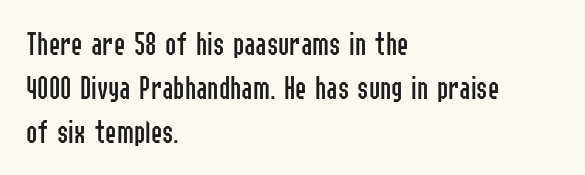
There is no visible air inserted between adjacent glyphs. Stems and bowls with no extra thickness — not bold. Looks like regular typesetting: each glyph gets only the width it needs. This sample uses an upright cut, with every glyph sitting square on the baseline. Short and long lines alike share a common starting point at left. This rendering features lettering with no underline.
